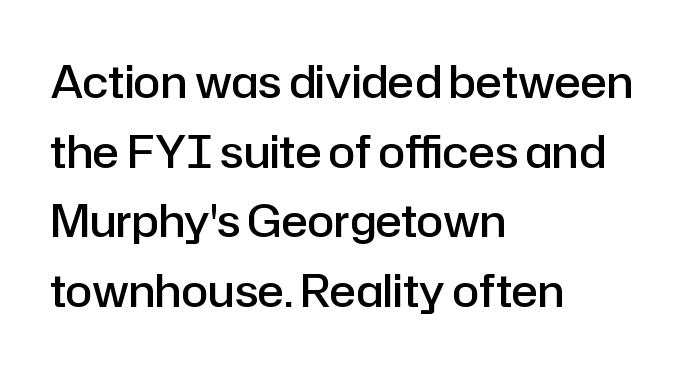
The image shows 44 px semibold sans-serif type, upright; set left-aligned, normal line spacing (1.58x), normal letter spacing, not underlined; low stroke contrast and a medium x-height.
